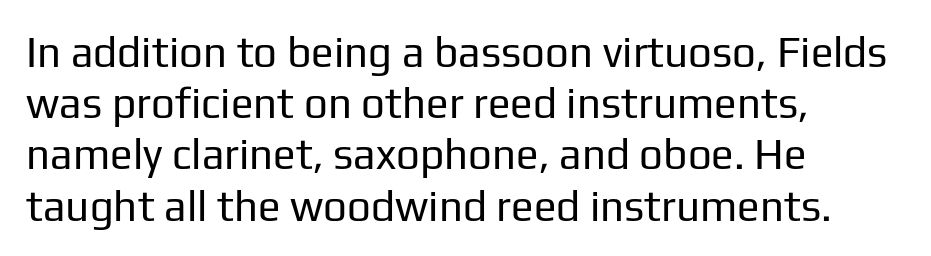
{"serif": "no", "italic": "no", "bold": "no", "weight": "regular", "width": "normal", "stroke_contrast": "low", "x_height": "medium", "monospaced": "no", "underline": "no", "align": "left", "line_spacing_ratio": 1.22, "letter_spacing": "normal", "letter_spacing_em": 0.0, "glyph_px": 42}
